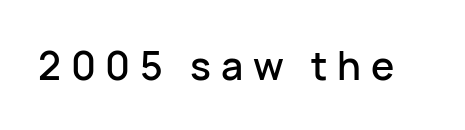
A typesetter would call this proportional, since set widths differ per character. Note: no serifs on the glyphs. The specimen reads as upright at a glance. Is the letter spacing exaggerated? Yes — the characters are pushed far apart. The space directly below the letters is spotless.
